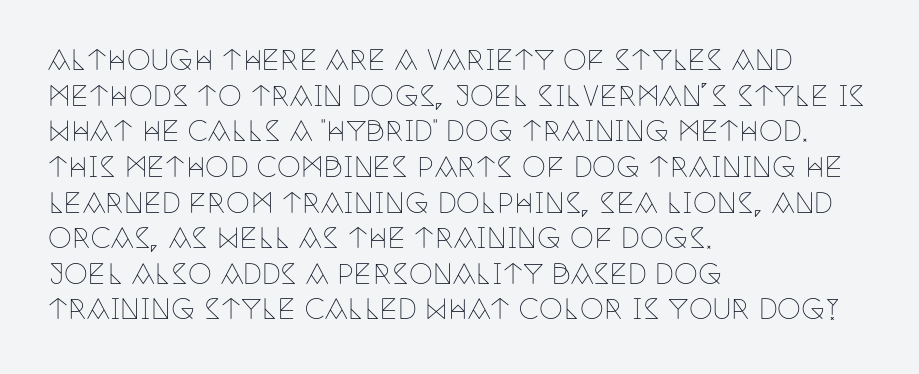
Q: Is the text bold? A: No.
Q: Is the text italic (slanted)? A: No, it is upright.
Q: Is the text underlined? A: No.
Q: How is the paragraph aligned? A: Left-aligned.
Q: Is the spacing between letters normal or unusually wide? A: Normal.
Q: Is the spacing between lines tight, normal or loose? A: Normal.
